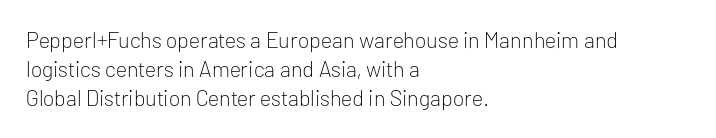
{"italic": "no", "bold": "no", "underline": "no", "align": "left", "line_spacing": "normal", "line_spacing_ratio": 1.32, "letter_spacing": "normal", "letter_spacing_em": 0.0, "glyph_px": 22}
